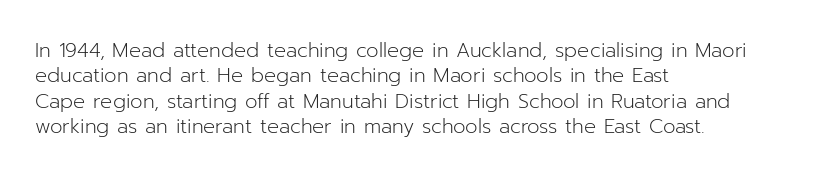
The image shows 20 px text type, upright; set left-aligned, normal line spacing (1.27x), normal letter spacing, not underlined.
